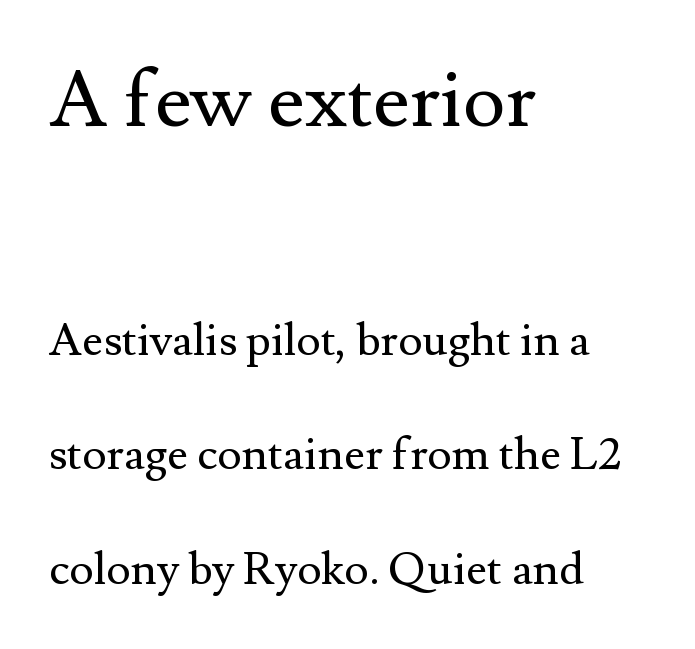
The image shows 80 px regular-weight serif type, upright; set left-aligned, loose line spacing (2.48x), normal letter spacing, not underlined; the first (top) block is 1.74x larger; medium stroke contrast and a small x-height.
